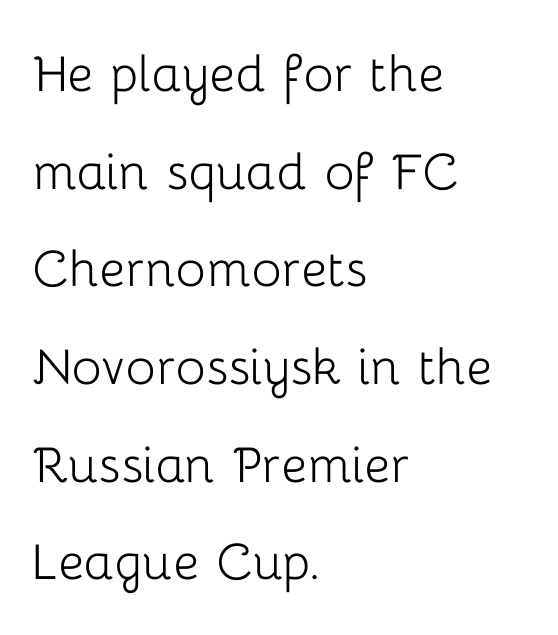
What stands out about the letter spacing? Nothing — it is the standard amount. Think standard paragraph weight, or any step lighter than that. When letters stand straight like this, we call the style roman or upright. No word sits above an underline. A sans-serif font was chosen for this passage. The rendering anchors every line to the left-hand side.
